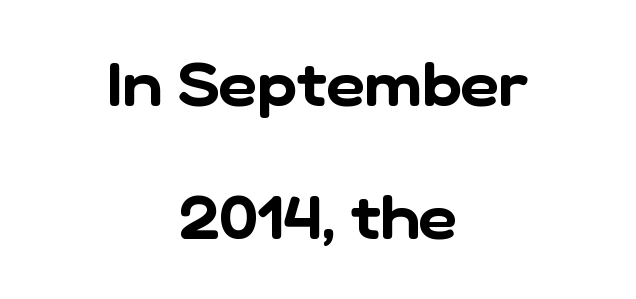
Q: Is the typeface a serif or a sans-serif typeface? A: Sans-serif.
Q: Is the text underlined? A: No.
Q: How is the paragraph aligned? A: Centered.
Q: Is the spacing between letters normal or unusually wide? A: Normal.
Q: Is the spacing between lines tight, normal or loose? A: Loose.
Q: Width (condensed, normal, or wide)? A: Normal.
Q: Stroke contrast? A: Low.
Q: x-height? A: Medium.
Q: Monospaced? A: No.
